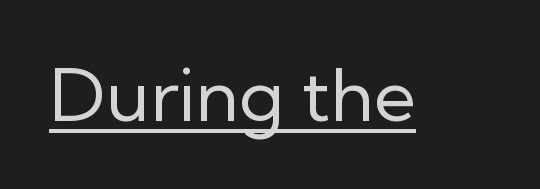
{"serif": "no", "italic": "no", "bold": "no", "weight": "regular", "width": "normal", "stroke_contrast": "low", "x_height": "medium", "monospaced": "no", "underline": "yes", "letter_spacing": "normal", "letter_spacing_em": 0.0, "glyph_px": 73}
